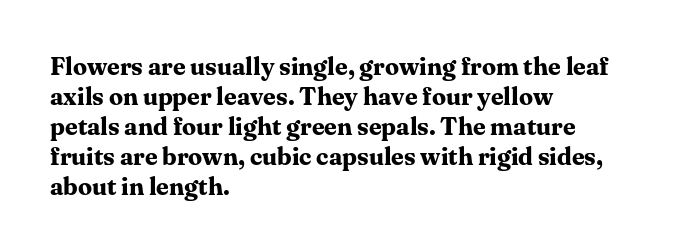
{"italic": "no", "bold": "yes", "underline": "no", "align": "left", "line_spacing_ratio": 1.2, "letter_spacing": "normal", "letter_spacing_em": 0.0, "glyph_px": 25}
